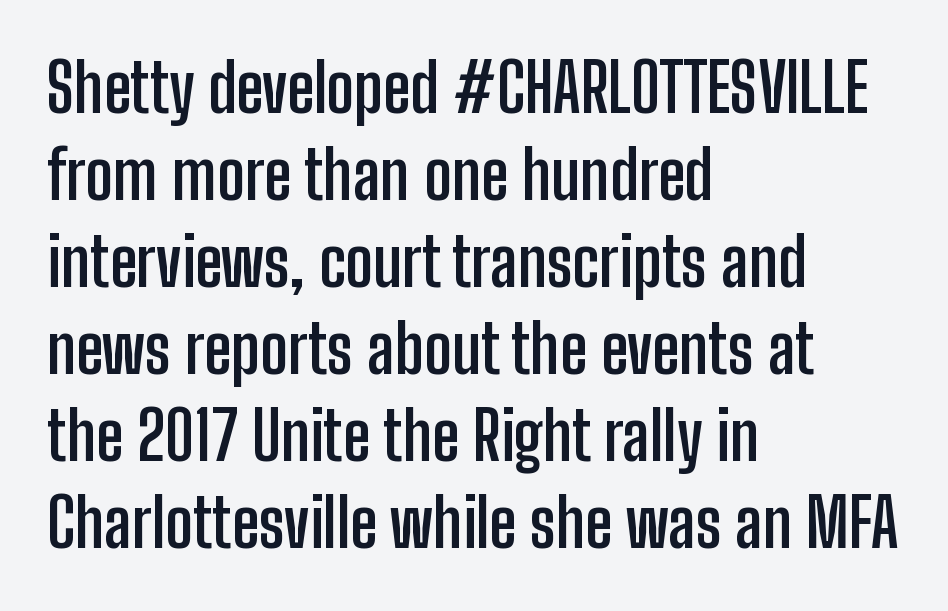
The leading is moderate, giving the passage an even texture. The text was rendered using a sans face with plain stroke endings. The tracking reads as untouched default to a designer's eye. These lines are rendered in a variable-pitch font. Notice how thick the strokes are: this is what a full bold looks like. Words float on clear page, feet unadorned.
